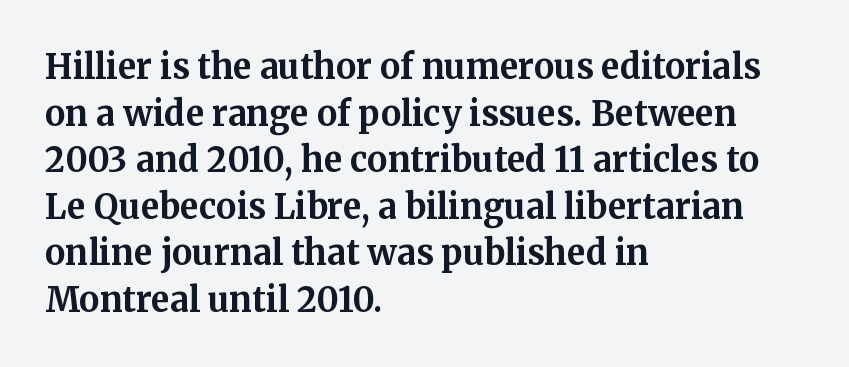
{"serif": "yes", "italic": "no", "bold": "yes", "weight": "bold", "width": "normal", "stroke_contrast": "medium", "x_height": "medium", "monospaced": "no", "underline": "no", "align": "left", "line_spacing": "normal", "line_spacing_ratio": 1.37, "letter_spacing": "normal", "letter_spacing_em": 0.0, "glyph_px": 34}
